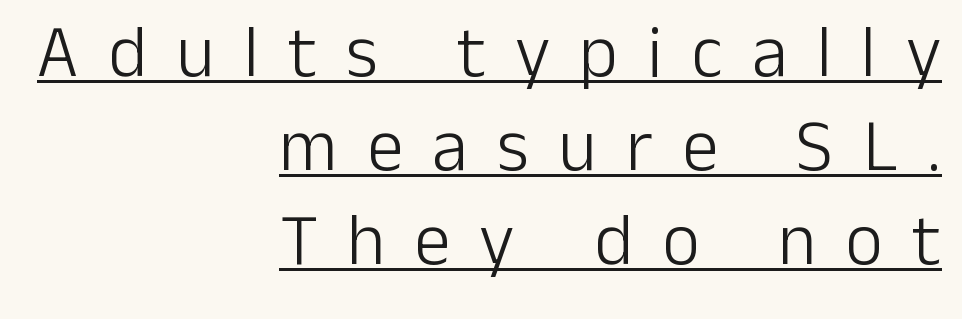
The image shows 73 px light sans-serif type, upright; set right-aligned, normal line spacing (1.29x), unusually wide letter spacing (+0.4 em), underlined; low stroke contrast and a medium x-height.
